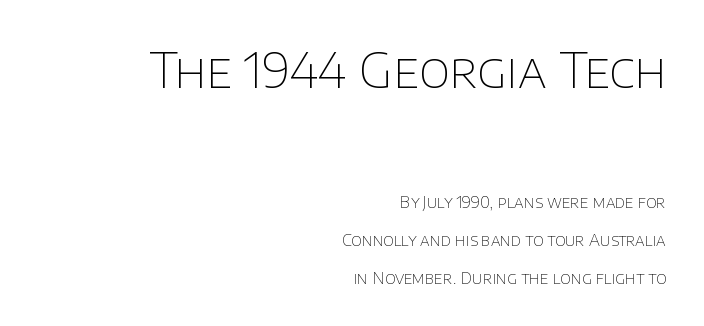
The image shows 48 px thin sans-serif type, upright; set right-aligned, loose line spacing (2.38x), normal letter spacing, not underlined; the first (top) block is 3.0x larger; low stroke contrast and a large x-height.
